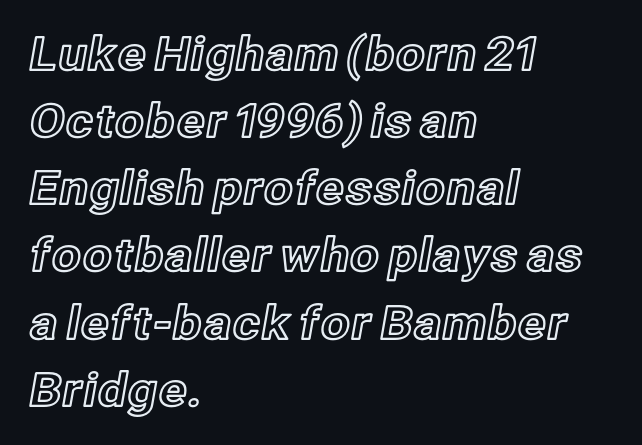
The image shows 46 px text type; set left-aligned, normal line spacing (1.46x), normal letter spacing, not underlined; a medium x-height.
